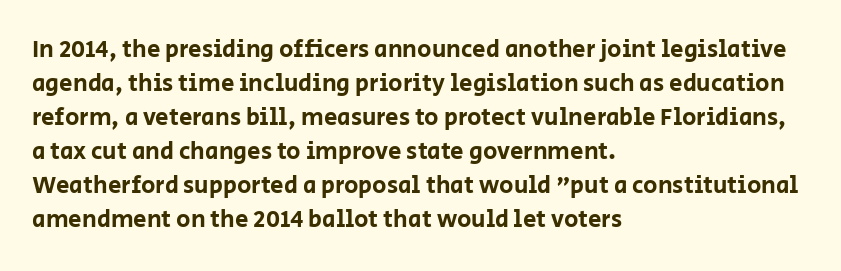
Q: Is the text italic (slanted)? A: No, it is upright.
Q: Is the text underlined? A: No.
Q: How is the paragraph aligned? A: Left-aligned.
Q: Is the spacing between letters normal or unusually wide? A: Normal.
Q: Is the spacing between lines tight, normal or loose? A: Normal.
